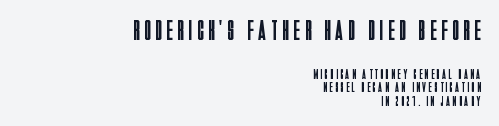
Letterform terminals end flat and unadorned throughout the passage. Posture: straight, roman, zero tilt. This rendering features lettering with no underline. Cramped leading. The rendering uses natural spacing where letterforms have individual widths. In CSS terms this would be text-align: right.
